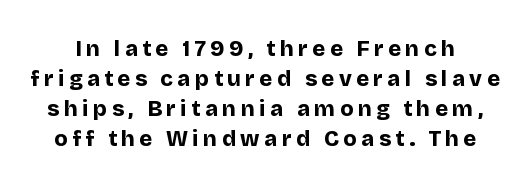
Q: Is the text bold? A: Yes.
Q: Is the text italic (slanted)? A: No, it is upright.
Q: Is the text underlined? A: No.
Q: Is the spacing between letters normal or unusually wide? A: Unusually wide.
Q: Is the spacing between lines tight, normal or loose? A: Normal.
